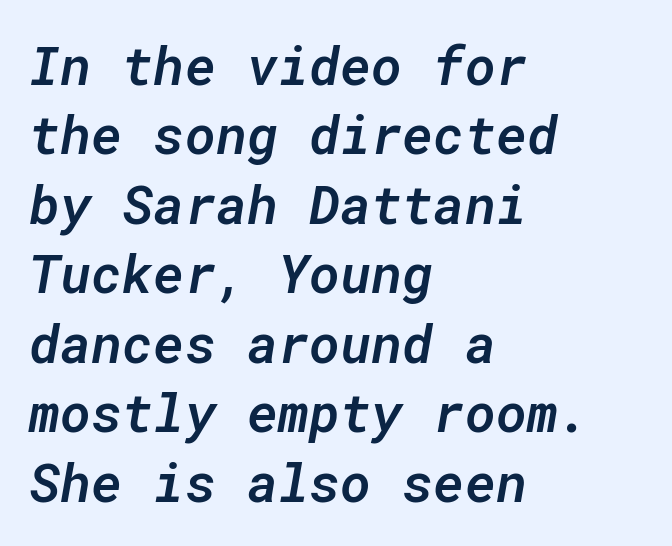
What's the leading like? Ordinary, nothing unusual. Is the type slanted? Yes — the strokes lean at a clear angle. Default kerning and tracking; the words read as compact shapes. Looks like terminal output: every glyph gets an equal slot.
